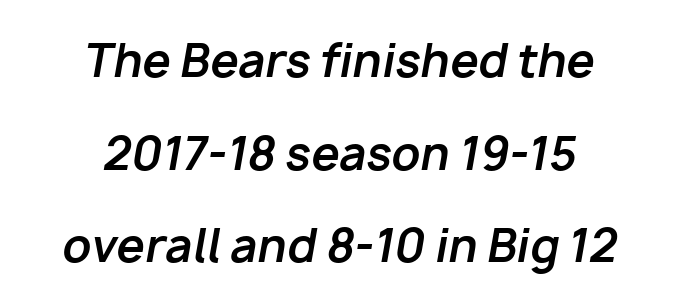
The image shows 45 px bold type, italic (leaning right); set centered, loose line spacing (2.06x), normal letter spacing, not underlined; low stroke contrast and a medium x-height.
